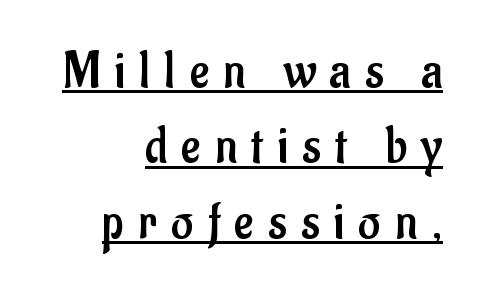
Q: Is the text bold? A: No.
Q: Is the text italic (slanted)? A: No, it is upright.
Q: Is the typeface a serif or a sans-serif typeface? A: Sans-serif.
Q: Is the text underlined? A: Yes.
Q: How is the paragraph aligned? A: Right-aligned.
Q: Is the spacing between letters normal or unusually wide? A: Unusually wide.
Q: Is the spacing between lines tight, normal or loose? A: Normal.
Q: Width (condensed, normal, or wide)? A: Condensed.
Q: Stroke contrast? A: Low.
Q: x-height? A: Small.
Q: Monospaced? A: No.
